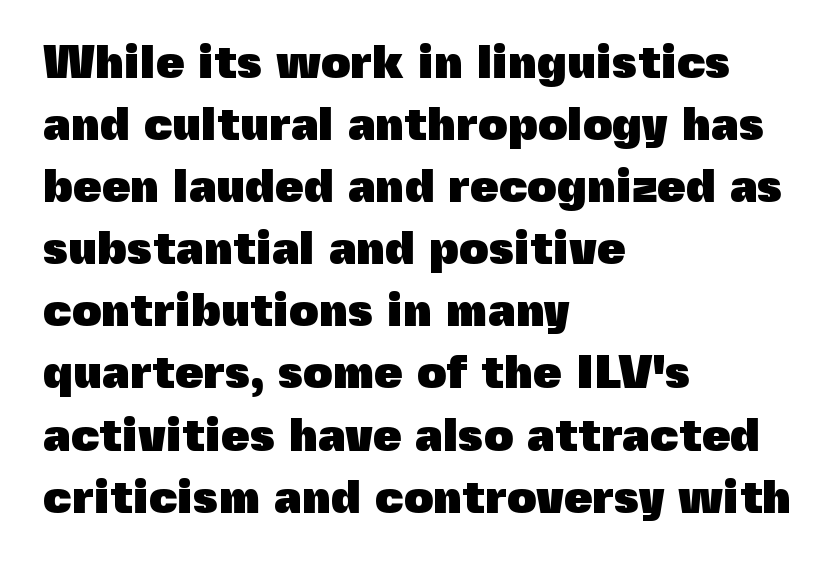
{"serif": "no", "italic": "no", "bold": "yes", "weight": "heavy", "width": "normal", "x_height": "medium", "monospaced": "no", "underline": "no", "align": "left", "line_spacing": "normal", "line_spacing_ratio": 1.35, "letter_spacing": "normal", "letter_spacing_em": 0.0, "glyph_px": 46}
